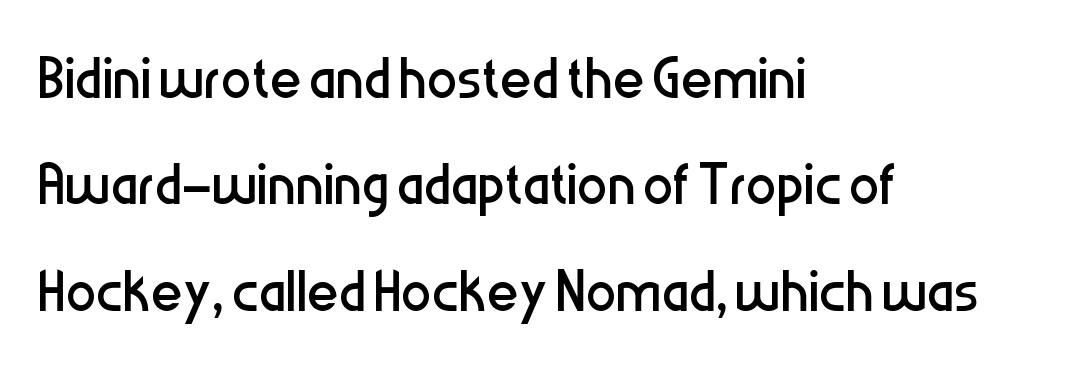
Q: Is the text bold? A: No.
Q: Is the text italic (slanted)? A: No, it is upright.
Q: Is the typeface a serif or a sans-serif typeface? A: Sans-serif.
Q: Is the text underlined? A: No.
Q: How is the paragraph aligned? A: Left-aligned.
Q: Is the spacing between letters normal or unusually wide? A: Normal.
Q: Is the spacing between lines tight, normal or loose? A: Normal.
Q: Width (condensed, normal, or wide)? A: Condensed.
Q: Stroke contrast? A: Low.
Q: x-height? A: Medium.
Q: Monospaced? A: No.
